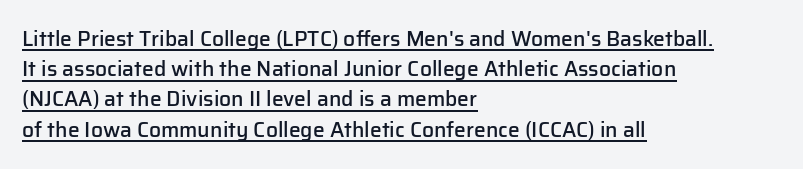
The image shows 21 px text type, upright; set left-aligned, normal line spacing (1.44x), normal letter spacing, underlined.
